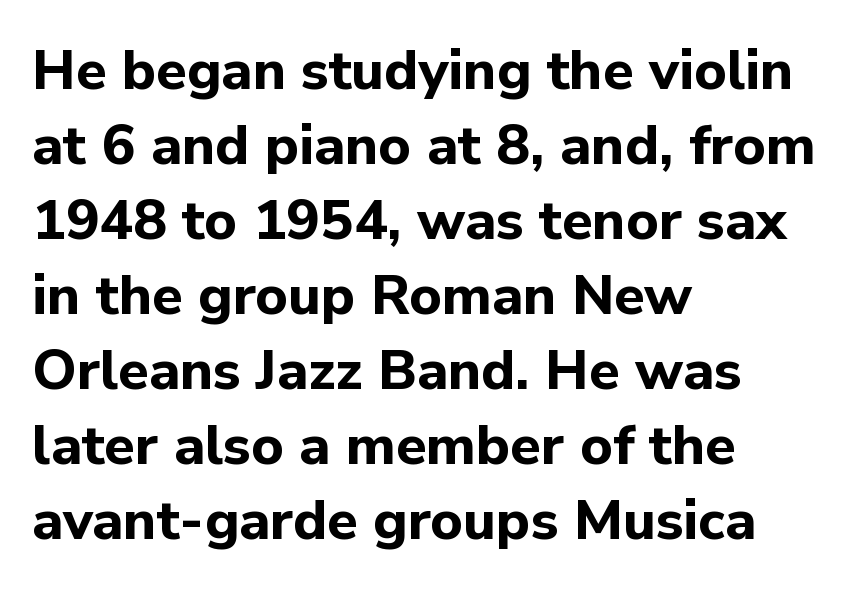
The image shows 56 px bold sans-serif type, upright; set left-aligned, normal line spacing (1.34x), normal letter spacing, not underlined; low stroke contrast and a medium x-height.
